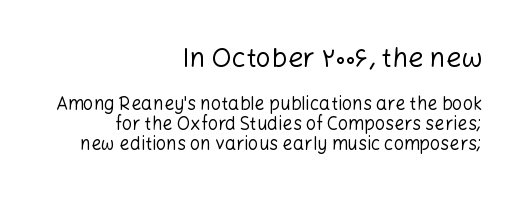
The typesetting does not lean heavy: it is not bold. Regarding leading, the lines here are crowded together. The lettering holds an erect, upright posture throughout. Unmarked baselines from the first word to the last. How are the letters spaced? Ordinarily, with no added tracking. Does the bottom block carry the larger type? No, the top block does.
